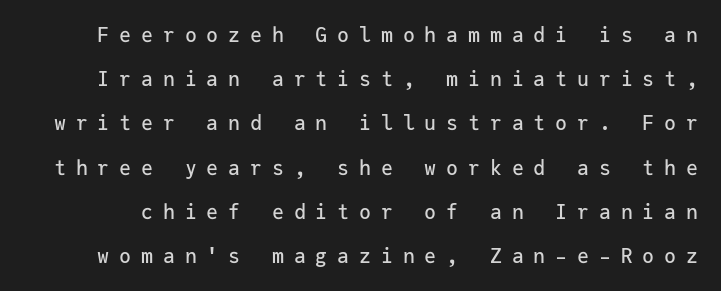
Glyph-to-glyph distance is far greater than everyday printed text. The vertical gap from one line to the next is large. Just letters on the line, the space beneath them empty. Italic? Not at all — the glyphs are vertical.
